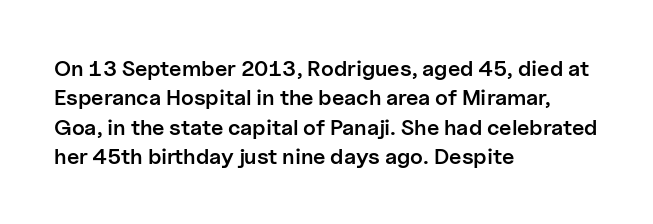
The image shows 22 px text type, upright; set left-aligned, normal line spacing (1.33x), normal letter spacing, not underlined.
